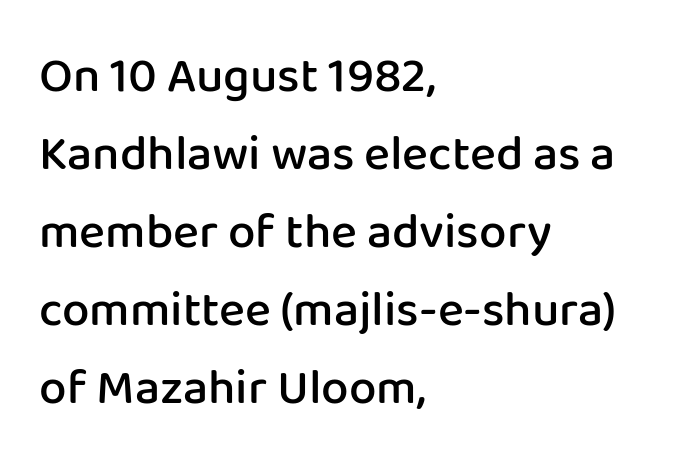
{"serif": "no", "italic": "no", "bold": "semi", "weight": "semibold", "width": "normal", "stroke_contrast": "low", "x_height": "medium", "monospaced": "no", "underline": "no", "align": "left", "line_spacing": "normal", "line_spacing_ratio": 1.59, "letter_spacing": "normal", "letter_spacing_em": 0.0, "glyph_px": 49}
